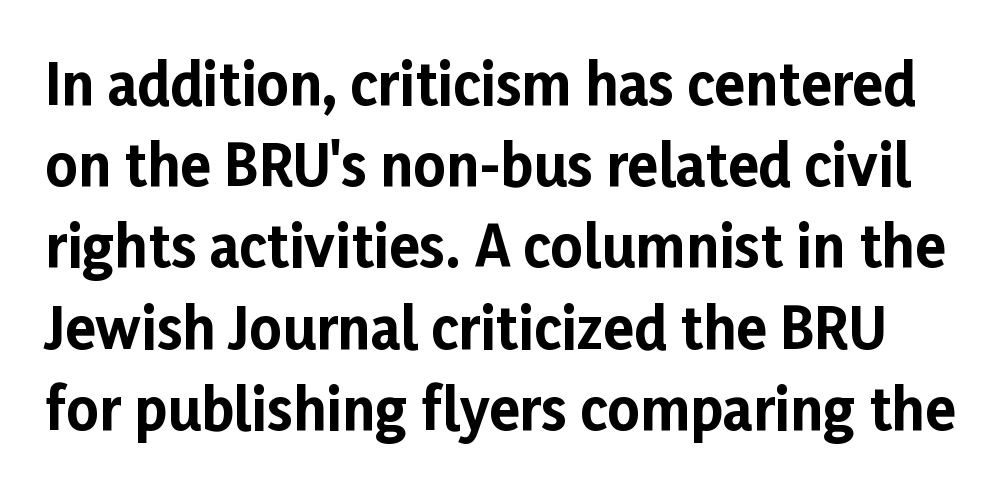
{"serif": "no", "italic": "no", "bold": "yes", "weight": "bold", "width": "normal", "stroke_contrast": "low", "x_height": "medium", "monospaced": "no", "underline": "no", "line_spacing": "normal", "line_spacing_ratio": 1.45, "letter_spacing": "normal", "letter_spacing_em": 0.0, "glyph_px": 56}
